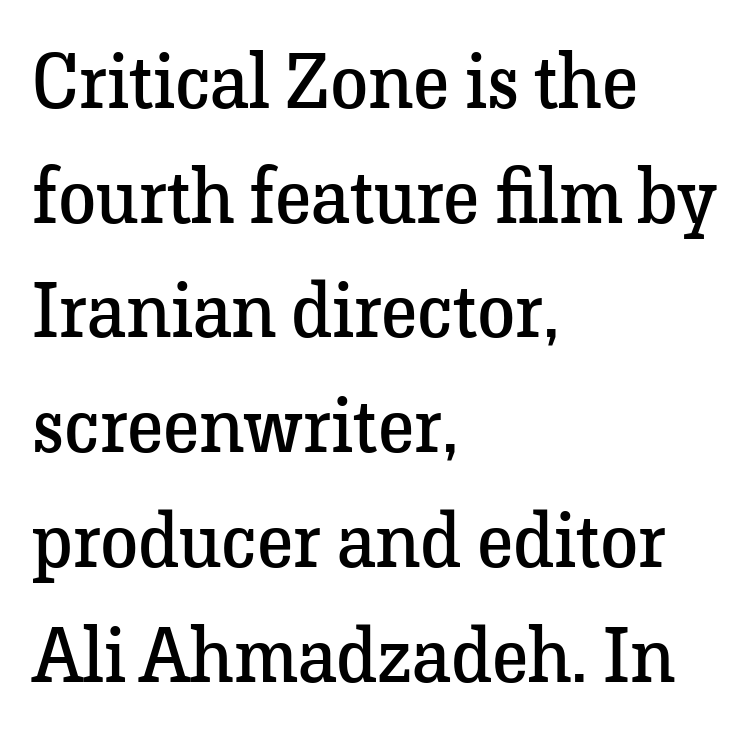
The image shows 77 px regular-weight serif type, upright; set left-aligned, normal line spacing (1.49x), normal letter spacing, not underlined; low stroke contrast and a medium x-height.
